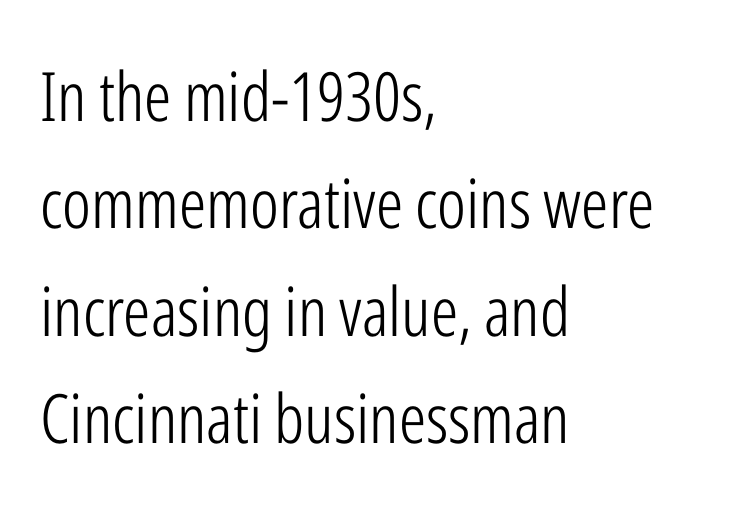
To sum up the face: it is a sans, with no serifs. The characters are drawn with everyday or finer stroke widths. Spacing verdict: proportional, widths tailored to each character. These lines keep a tight, regular rhythm from letter to letter. Nobody drew a line under any word here.
